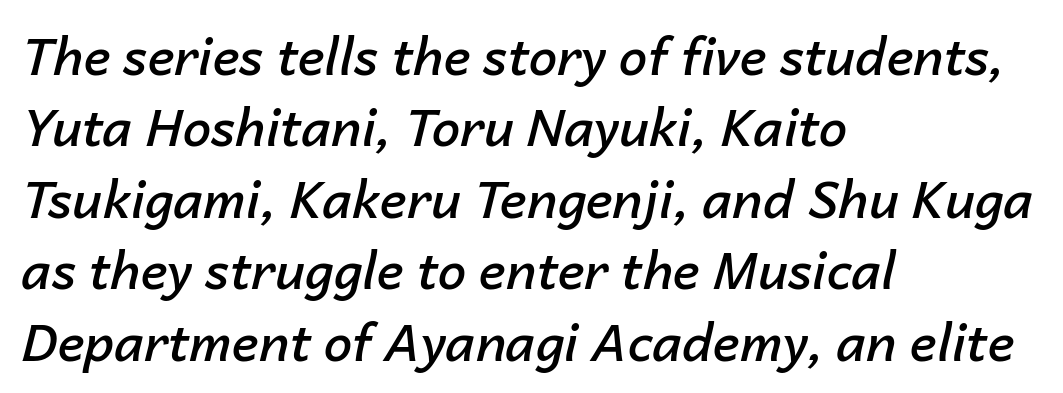
The image shows 51 px semibold type, italic (leaning right); set left-aligned, normal line spacing (1.4x), normal letter spacing, not underlined; low stroke contrast and a medium x-height.
